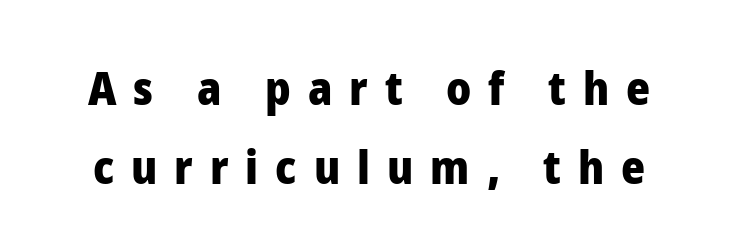
The image shows 46 px heavy sans-serif type, upright; set line spacing 1.71x, unusually wide letter spacing (+0.37 em), not underlined; low stroke contrast and a medium x-height.
